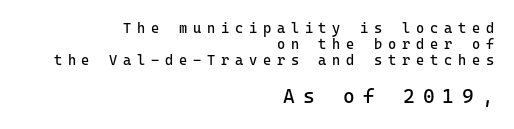
The image shows 20 px text type, upright; set right-aligned, tight line spacing (1.15x), unusually wide letter spacing (+0.41 em), not underlined; the second (bottom) block is 1.43x larger.
